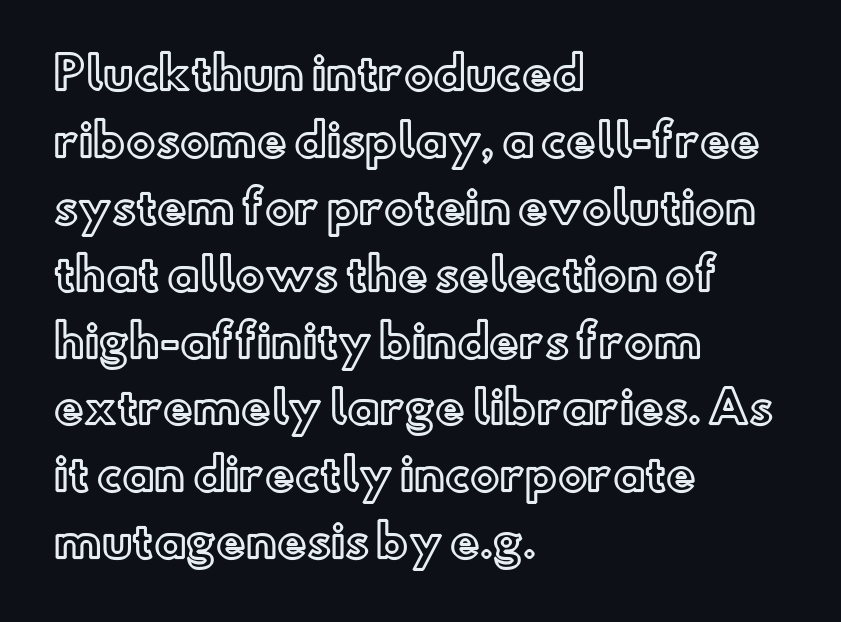
Q: Is the text italic (slanted)? A: No, it is upright.
Q: Is the text underlined? A: No.
Q: How is the paragraph aligned? A: Left-aligned.
Q: Is the spacing between letters normal or unusually wide? A: Normal.
Q: Is the spacing between lines tight, normal or loose? A: Normal.
Q: Width (condensed, normal, or wide)? A: Normal.
Q: x-height? A: Small.
Q: Monospaced? A: No.
